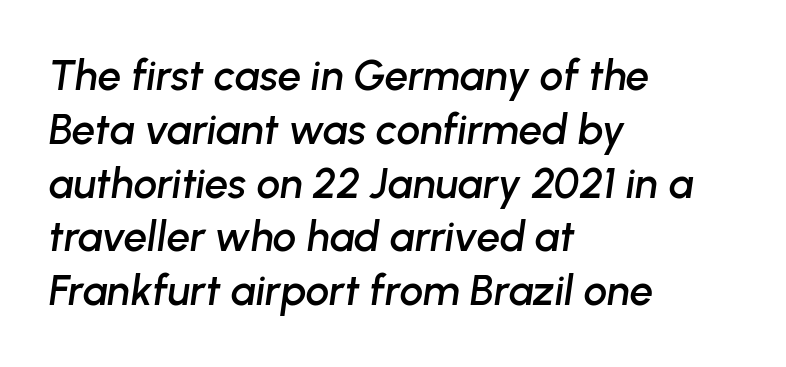
Q: Is the text italic (slanted)? A: Yes, it leans right by about 8 degrees.
Q: Is the text underlined? A: No.
Q: How is the paragraph aligned? A: Left-aligned.
Q: Is the spacing between letters normal or unusually wide? A: Normal.
Q: Is the spacing between lines tight, normal or loose? A: Normal.
Q: Width (condensed, normal, or wide)? A: Normal.
Q: Stroke contrast? A: Low.
Q: x-height? A: Medium.
Q: Monospaced? A: No.
